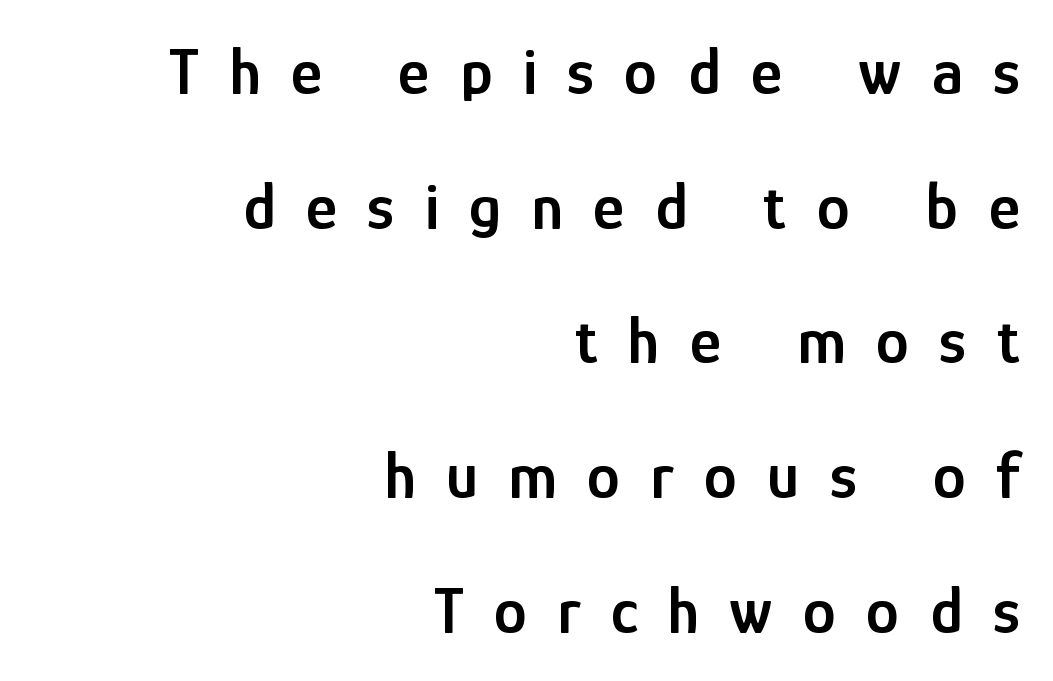
The letters are semibold — heavier than regular but short of a full bold. These lines have a slow, spaced-out rhythm from letter to letter. Vertically, the passage feels expansive, rows floating well apart. Alignment: flush right. This sample uses an upright cut, with every glyph sitting square on the baseline. Each letter's strokes conclude bluntly, with no projecting serifs.
